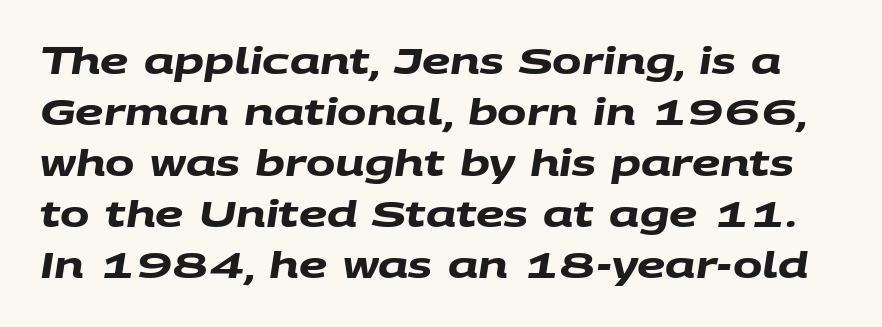
The image shows 35 px heavy, wide sans-serif type; set normal line spacing (1.46x), normal letter spacing, not underlined; medium stroke contrast and a large x-height.
